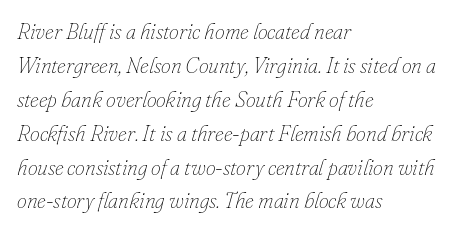
{"italic": "yes", "lean": "right", "slant_degrees": 16, "bold": "no", "underline": "no", "align": "left", "line_spacing": "normal", "line_spacing_ratio": 1.54, "letter_spacing": "normal", "letter_spacing_em": 0.0, "glyph_px": 22}
